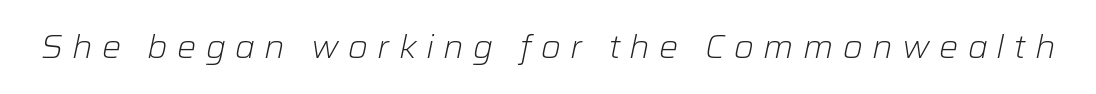
Honestly, there is no underline to notice here at all. In terms of posture, this sample is oblique. These glyphs show unthickened strokes, regular width or finer. You could only call the tracking loose — the letters float apart. Varying glyph widths throughout — classic text-font behaviour.
